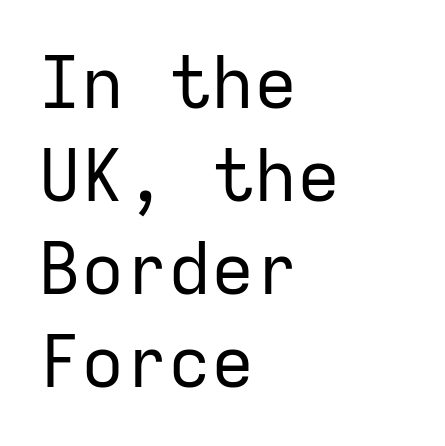
{"serif": "no", "italic": "no", "bold": "no", "weight": "regular", "width": "normal", "stroke_contrast": "low", "x_height": "medium", "monospaced": "yes", "underline": "no", "align": "left", "line_spacing": "normal", "line_spacing_ratio": 1.29, "letter_spacing": "normal", "letter_spacing_em": 0.0, "glyph_px": 72}
